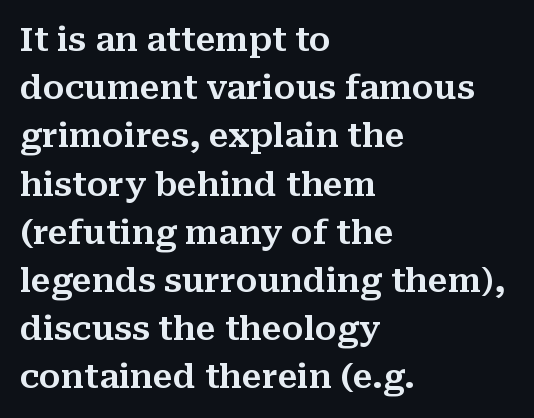
The image shows 33 px serif type, upright; set left-aligned, normal line spacing (1.46x), normal letter spacing, not underlined; medium stroke contrast and a medium x-height.
